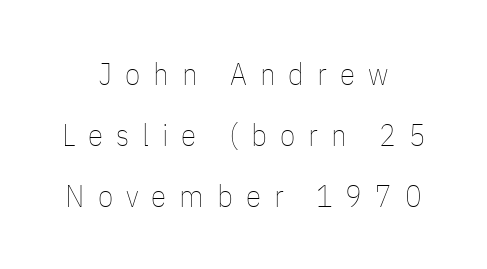
The image shows 31 px thin, condensed type, upright; set centered, loose line spacing (1.96x), unusually wide letter spacing (+0.42 em), not underlined; low stroke contrast and a medium x-height.
